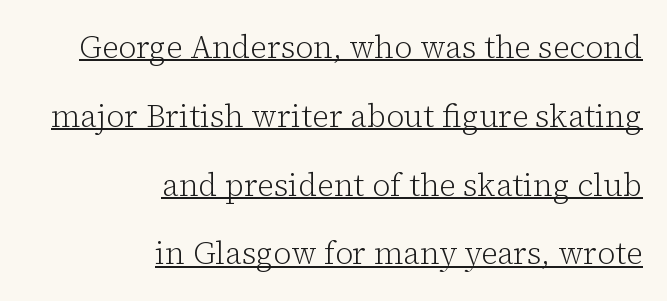
Q: Is the text bold? A: No.
Q: Is the text italic (slanted)? A: No, it is upright.
Q: Is the typeface a serif or a sans-serif typeface? A: Serif.
Q: Is the text underlined? A: Yes.
Q: How is the paragraph aligned? A: Right-aligned.
Q: Is the spacing between letters normal or unusually wide? A: Normal.
Q: Is the spacing between lines tight, normal or loose? A: Loose.
Q: Width (condensed, normal, or wide)? A: Normal.
Q: Stroke contrast? A: Low.
Q: x-height? A: Medium.
Q: Monospaced? A: No.
